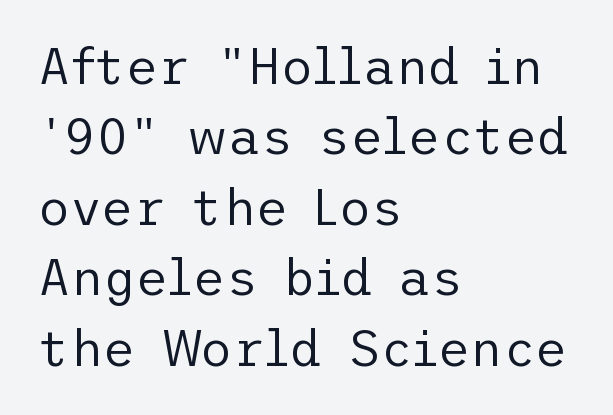
{"serif": "no", "italic": "no", "bold": "no", "weight": "regular", "width": "normal", "stroke_contrast": "low", "x_height": "medium", "underline": "no", "align": "left", "line_spacing": "normal", "line_spacing_ratio": 1.41, "letter_spacing": "normal", "letter_spacing_em": 0.0, "glyph_px": 50}
